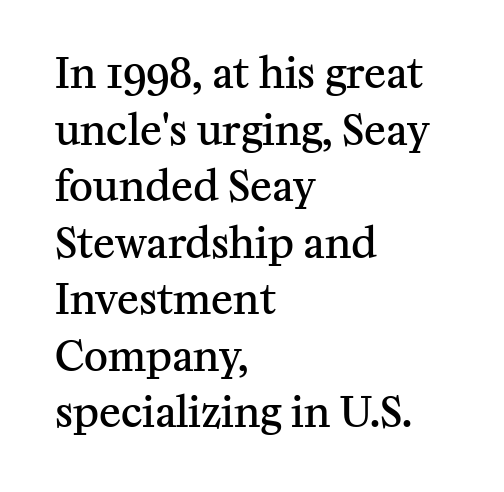
Descender tails drop into unmarked territory. The rendering uses natural spacing where letterforms have individual widths. These lines carry some extra weight — a demibold, not a full bold. This sample is left-justified, so line endings fall wherever the words run out. Do the letters lean? They stand straight. Vertically, the passage feels balanced, rows spaced as you'd expect.
